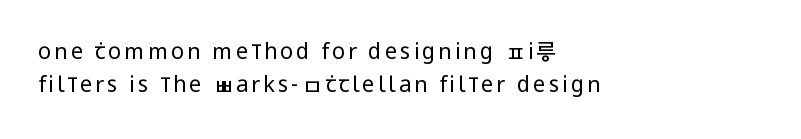
The image shows 22 px text type, upright; set left-aligned, normal line spacing (1.48x), not underlined.
